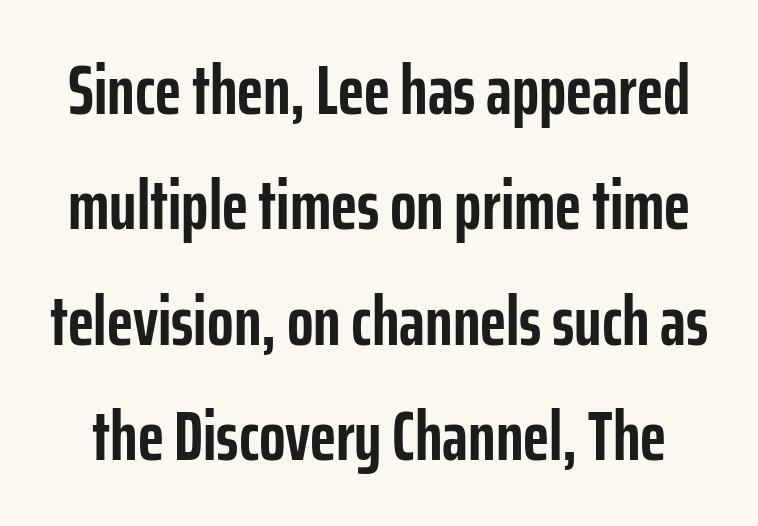
{"serif": "no", "italic": "no", "bold": "yes", "weight": "semibold", "width": "condensed", "stroke_contrast": "low", "x_height": "medium", "monospaced": "no", "underline": "no", "line_spacing": "normal", "line_spacing_ratio": 1.65, "letter_spacing": "normal", "letter_spacing_em": 0.0, "glyph_px": 70}
